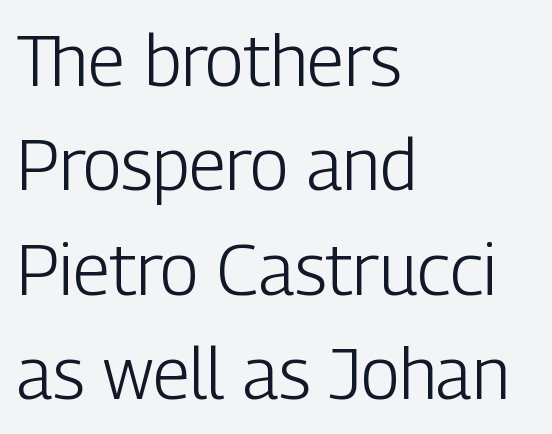
The image shows 71 px light, condensed sans-serif type, upright; set left-aligned, normal line spacing (1.47x), normal letter spacing, not underlined; low stroke contrast and a medium x-height.
